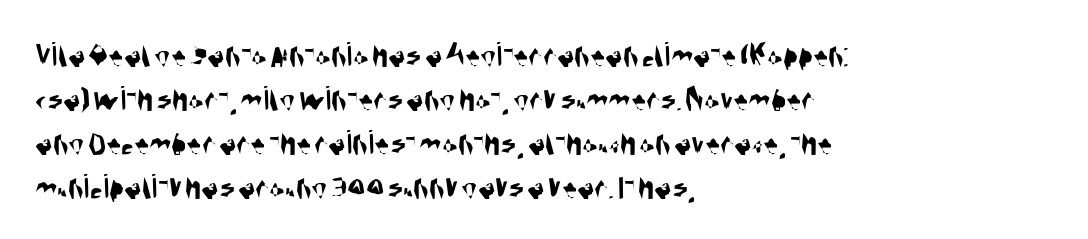
Q: Is the typeface a serif or a sans-serif typeface? A: Sans-serif.
Q: Is the text underlined? A: No.
Q: How is the paragraph aligned? A: Left-aligned.
Q: Is the spacing between letters normal or unusually wide? A: Normal.
Q: Width (condensed, normal, or wide)? A: Condensed.
Q: Stroke contrast? A: Medium.
Q: x-height? A: Large.
Q: Monospaced? A: No.
